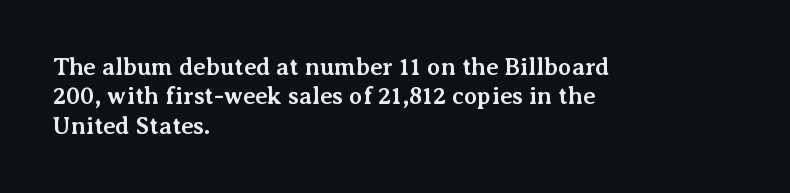
The image shows 24 px bold type, upright; set left-aligned, line spacing 1.22x, normal letter spacing, not underlined.
